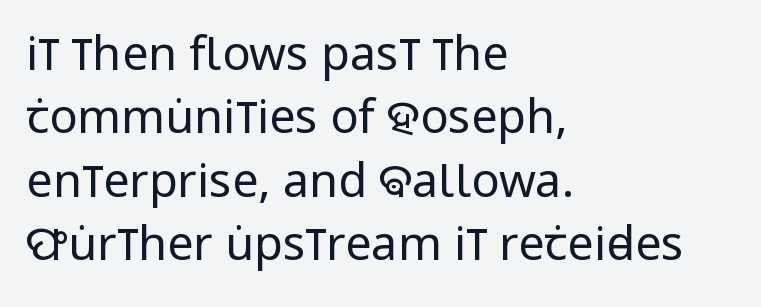
Each letter's strokes conclude bluntly, with no projecting serifs. No chunkiness to these letters — they're not bold. This sample uses plain, unmodified letter spacing. Varying glyph widths throughout — classic text-font behaviour. Descenders are the only things crossing below the line. Characters remain perfectly vertical along every line.
